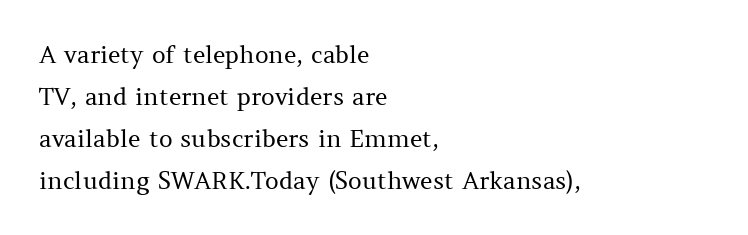
{"italic": "no", "bold": "no", "underline": "no", "align": "left", "line_spacing_ratio": 1.75, "letter_spacing": "normal", "letter_spacing_em": 0.0, "glyph_px": 24}
